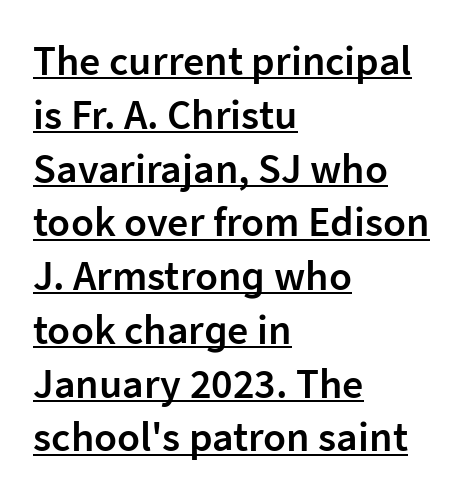
The image shows 42 px semibold sans-serif type, upright; set left-aligned, normal line spacing (1.28x), normal letter spacing, underlined; low stroke contrast and a medium x-height.
